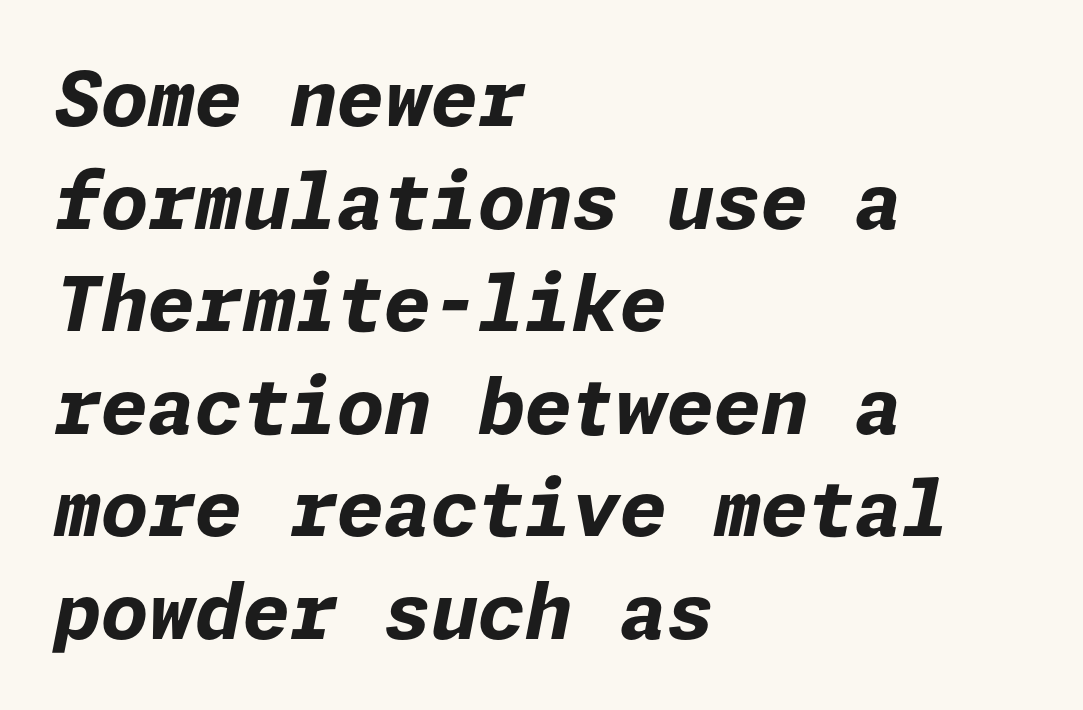
The image shows 76 px bold type, italic (leaning right); set left-aligned, normal line spacing (1.35x), normal letter spacing, not underlined; low stroke contrast and a medium x-height.
